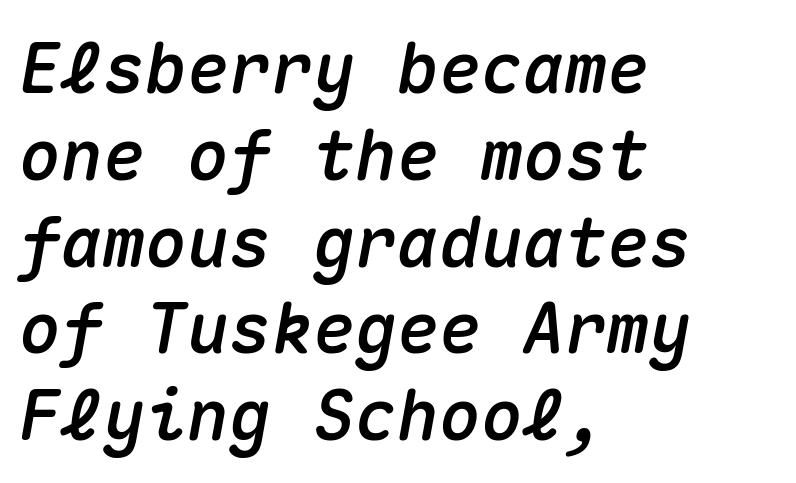
Standard letterfit; no display-style spreading of the glyphs. The zone under the glyphs is completely vacant. Do the characters align in a grid? Yes, the font is monospaced. The whole block is typeset with a tilt. This rendering uses left alignment, leaving the right contour irregular.
